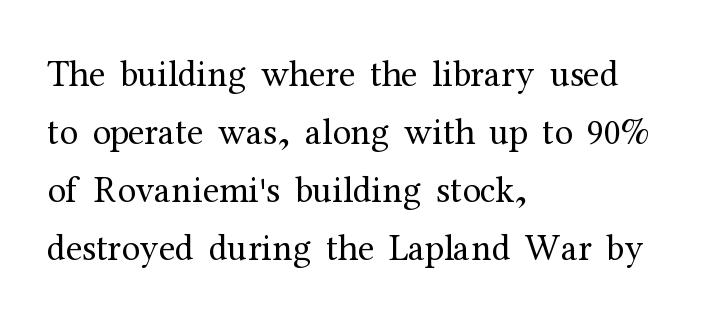
The image shows 37 px regular-weight serif type, upright; set left-aligned, normal line spacing (1.57x), normal letter spacing, not underlined; medium stroke contrast and a medium x-height.
